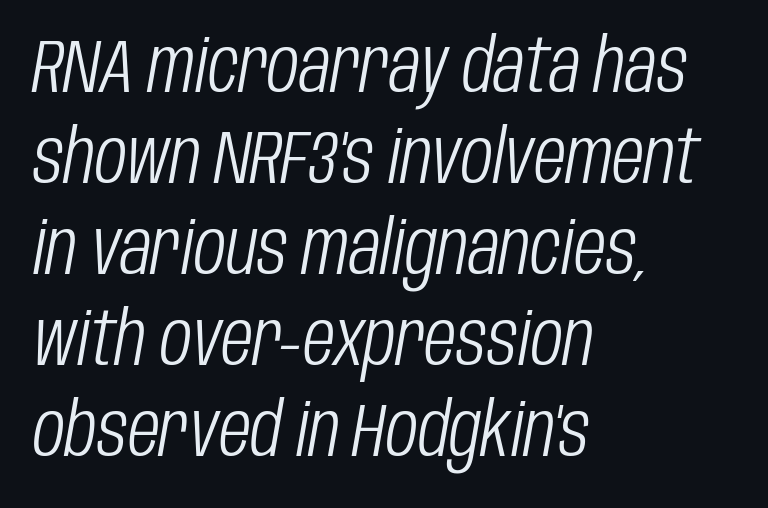
{"italic": "yes", "lean": "right", "slant_degrees": 10, "bold": "no", "weight": "light", "width": "condensed", "stroke_contrast": "low", "x_height": "large", "monospaced": "no", "underline": "no", "align": "left", "line_spacing_ratio": 1.23, "letter_spacing": "normal", "letter_spacing_em": 0.0, "glyph_px": 74}
